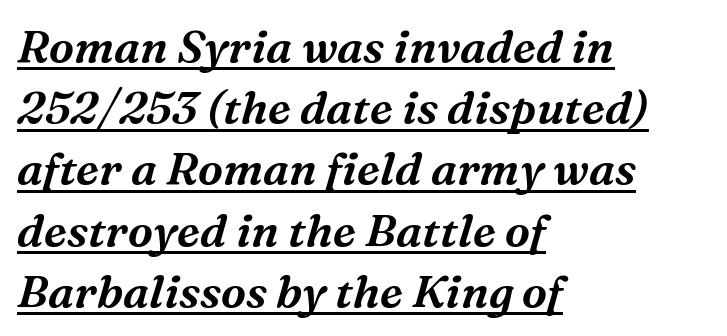
Q: Is the text italic (slanted)? A: Yes, it leans right by about 16 degrees.
Q: Is the typeface a serif or a sans-serif typeface? A: Serif.
Q: Is the text underlined? A: Yes.
Q: How is the paragraph aligned? A: Left-aligned.
Q: Is the spacing between letters normal or unusually wide? A: Normal.
Q: Is the spacing between lines tight, normal or loose? A: Normal.
Q: Width (condensed, normal, or wide)? A: Normal.
Q: Stroke contrast? A: Medium.
Q: x-height? A: Medium.
Q: Monospaced? A: No.
